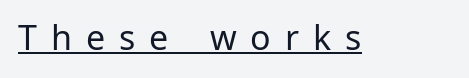
A typesetter would label this face a sans. The rendering inserts visible extra space after every character. Notice how a bar underscores the lettering throughout. The strokes carry an ordinary text weight at most.
